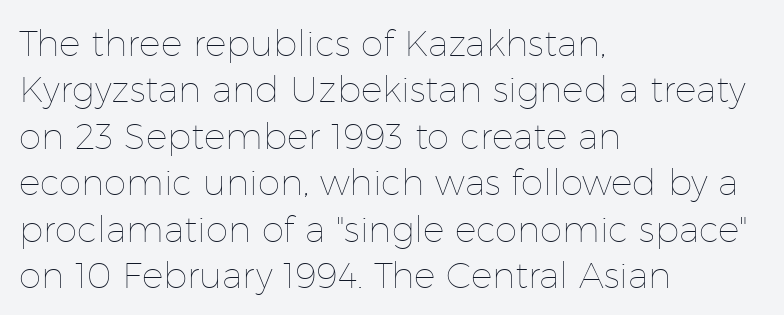
Q: Is the text bold? A: No.
Q: Is the text italic (slanted)? A: No, it is upright.
Q: Is the text underlined? A: No.
Q: How is the paragraph aligned? A: Left-aligned.
Q: Is the spacing between letters normal or unusually wide? A: Normal.
Q: Is the spacing between lines tight, normal or loose? A: Normal.
Q: Width (condensed, normal, or wide)? A: Normal.
Q: Stroke contrast? A: Low.
Q: x-height? A: Medium.
Q: Monospaced? A: No.
